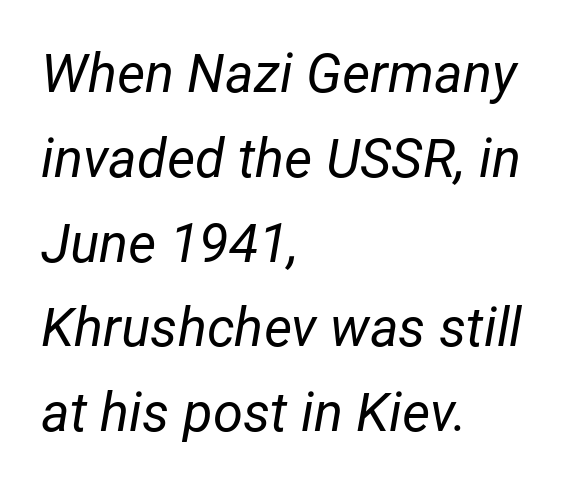
{"italic": "yes", "lean": "right", "slant_degrees": 12, "bold": "no", "weight": "regular", "width": "normal", "stroke_contrast": "low", "x_height": "medium", "monospaced": "no", "underline": "no", "align": "left", "line_spacing": "normal", "line_spacing_ratio": 1.57, "letter_spacing": "normal", "letter_spacing_em": 0.0, "glyph_px": 54}
